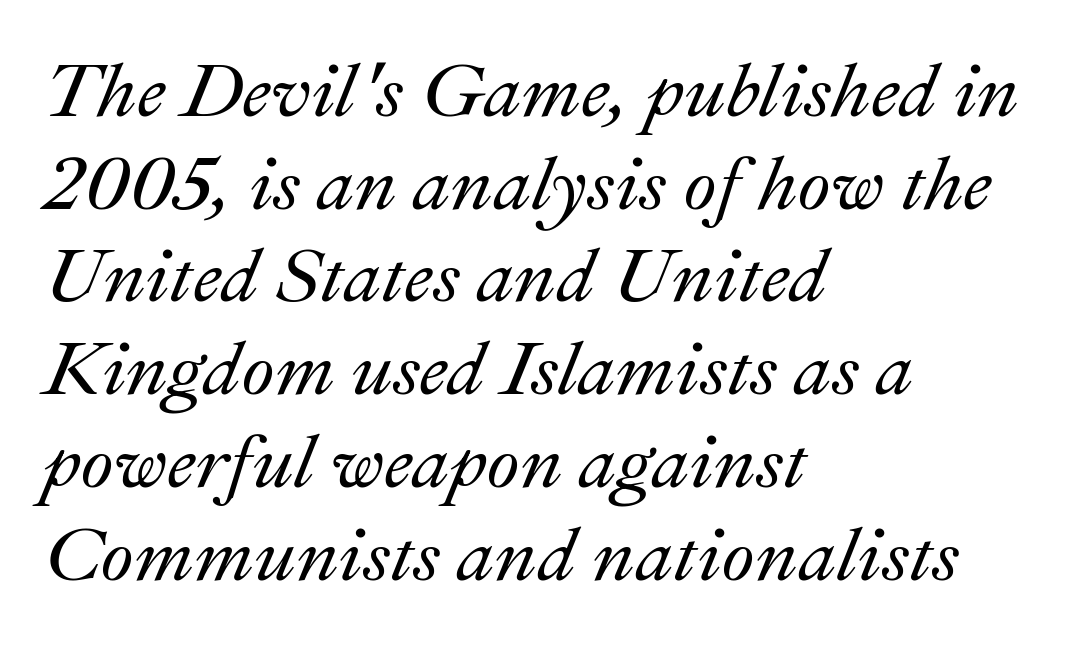
Character widths vary here, with narrow letters taking less room than wide ones. These lines were composed using italics. This rendering features lettering with no underline. Default kerning and tracking; the words read as compact shapes. Which margin do the lines hug? The left one — the right edge is uneven.
